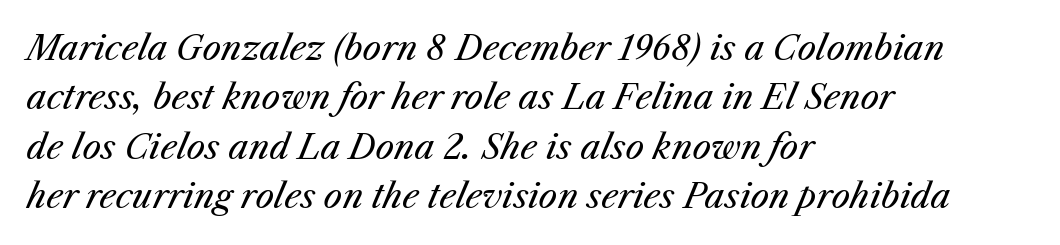
The image shows 33 px regular-weight type, italic (leaning right); set left-aligned, normal line spacing (1.5x), normal letter spacing, not underlined; medium stroke contrast and a medium x-height.
